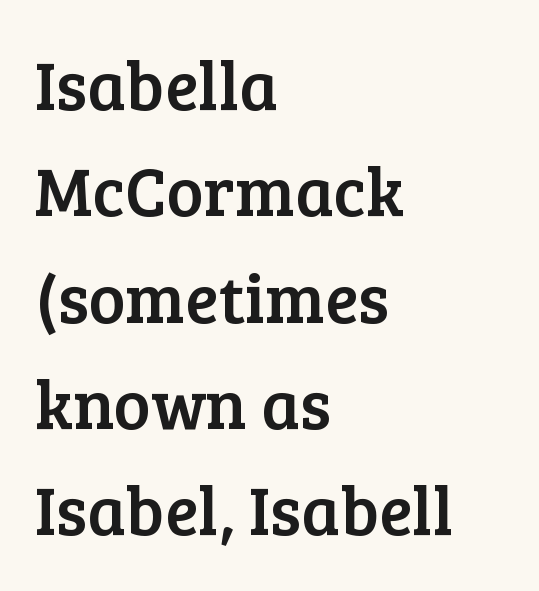
{"serif": "yes", "italic": "no", "width": "normal", "stroke_contrast": "low", "x_height": "medium", "monospaced": "no", "underline": "no", "align": "left", "line_spacing": "normal", "line_spacing_ratio": 1.54, "letter_spacing": "normal", "letter_spacing_em": 0.0, "glyph_px": 69}
